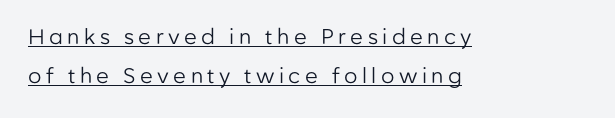
The image shows 21 px text type, upright; set left-aligned, line spacing 1.86x, unusually wide letter spacing (+0.21 em), underlined.
